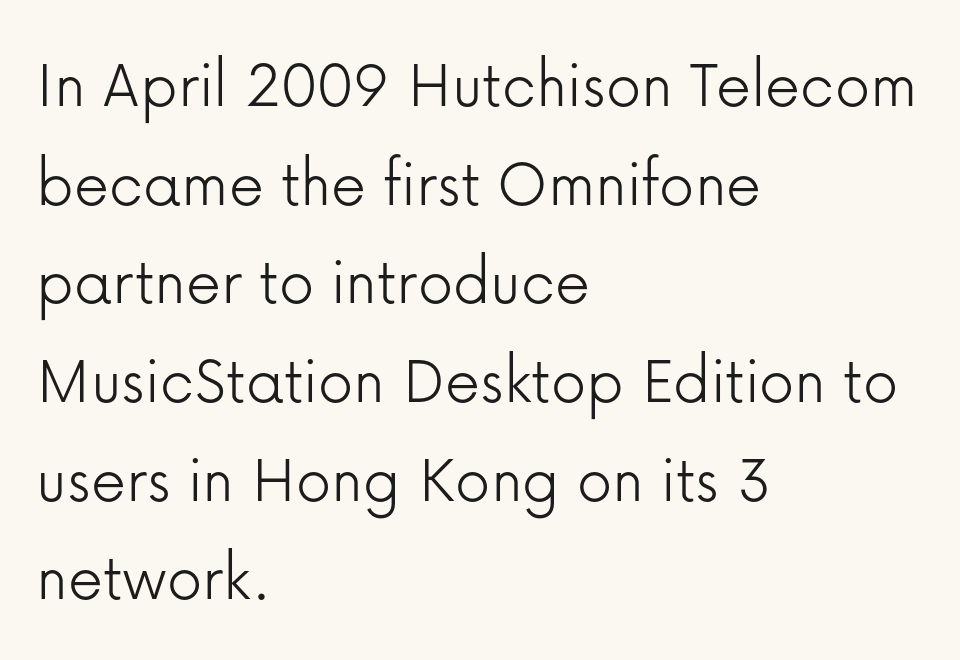
Each new line begins a customary step beneath the previous one. Ink coverage per letter is moderate at most. Do the letters lean? They stand straight. These lines are rendered in a variable-pitch font. The passage is arranged the way most books set body copy — flush left. No extra tracking has been applied to these lines.
